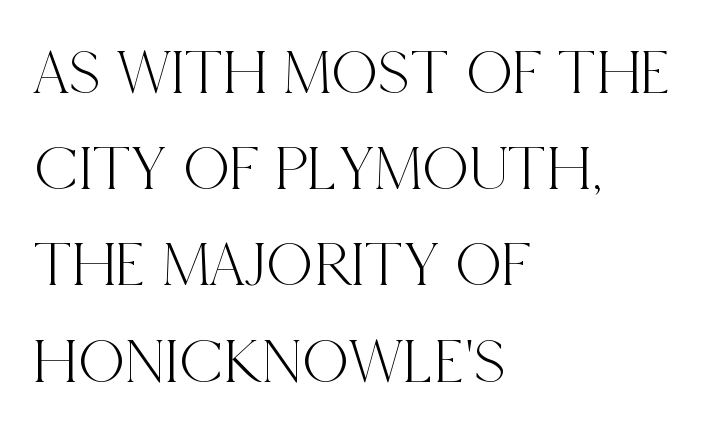
The image shows 65 px condensed serif type, upright; set left-aligned, normal line spacing (1.48x), normal letter spacing, not underlined; a large x-height.
